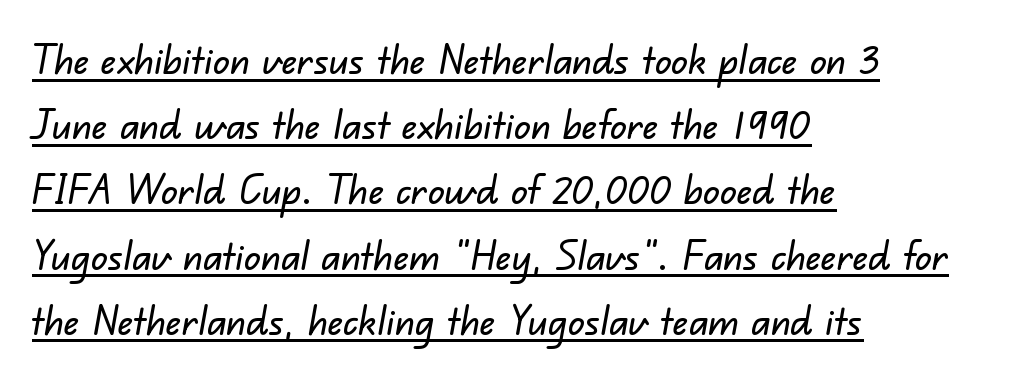
The image shows 41 px sans-serif type; set left-aligned, normal line spacing (1.59x), normal letter spacing, underlined; low stroke contrast and a small x-height.
